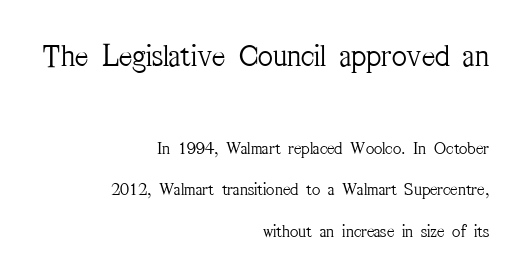
{"serif": "yes", "italic": "no", "bold": "no", "weight": "light", "width": "condensed", "stroke_contrast": "medium", "x_height": "medium", "monospaced": "no", "underline": "no", "align": "right", "line_spacing": "loose", "line_spacing_ratio": 2.31, "letter_spacing": "normal", "letter_spacing_em": 0.0, "larger_block": "first", "size_ratio": 1.78, "glyph_px": 32}
